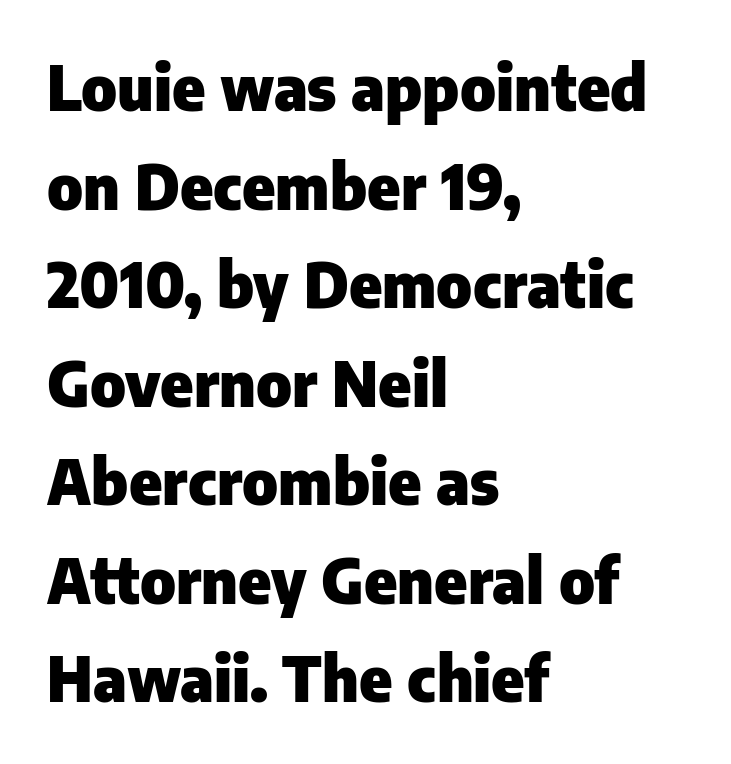
Q: Is the text bold? A: Yes.
Q: Is the text italic (slanted)? A: No, it is upright.
Q: Is the typeface a serif or a sans-serif typeface? A: Sans-serif.
Q: Is the text underlined? A: No.
Q: How is the paragraph aligned? A: Left-aligned.
Q: Is the spacing between letters normal or unusually wide? A: Normal.
Q: Is the spacing between lines tight, normal or loose? A: Normal.
Q: Width (condensed, normal, or wide)? A: Normal.
Q: Stroke contrast? A: Low.
Q: x-height? A: Medium.
Q: Monospaced? A: No.
